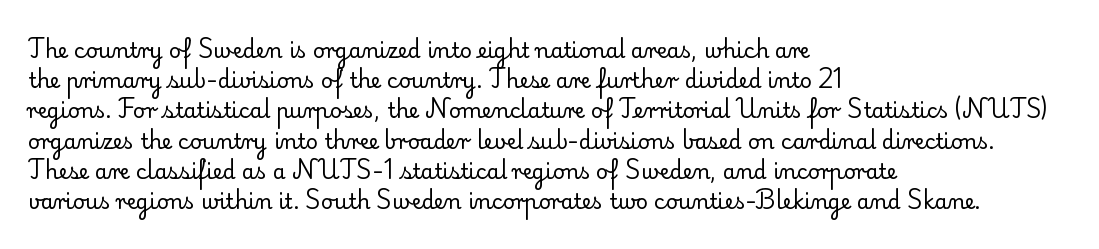
The image shows 21 px text type, upright; set left-aligned, normal line spacing (1.44x), normal letter spacing, not underlined.
